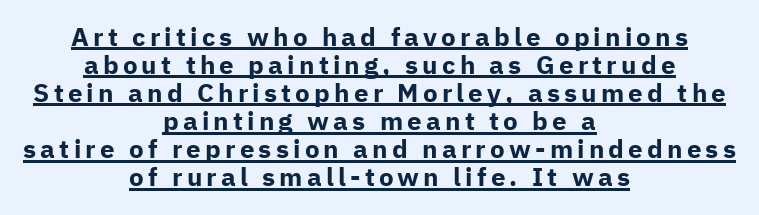
Q: Is the text bold? A: Yes.
Q: Is the text italic (slanted)? A: No, it is upright.
Q: Is the text underlined? A: Yes.
Q: How is the paragraph aligned? A: Centered.
Q: Is the spacing between lines tight, normal or loose? A: Tight.
